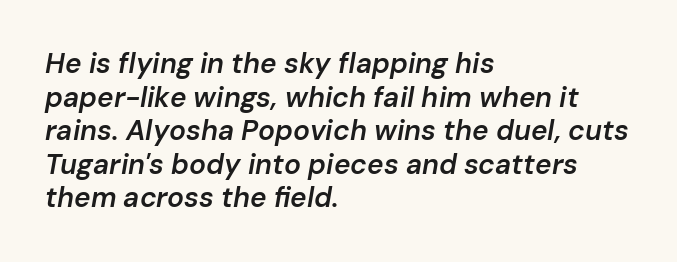
{"italic": "yes", "lean": "right", "slant_degrees": 10, "bold": "semi", "weight": "semibold", "width": "normal", "stroke_contrast": "low", "x_height": "medium", "monospaced": "no", "underline": "no", "align": "left", "line_spacing_ratio": 1.2, "letter_spacing": "normal", "letter_spacing_em": 0.0, "glyph_px": 28}
